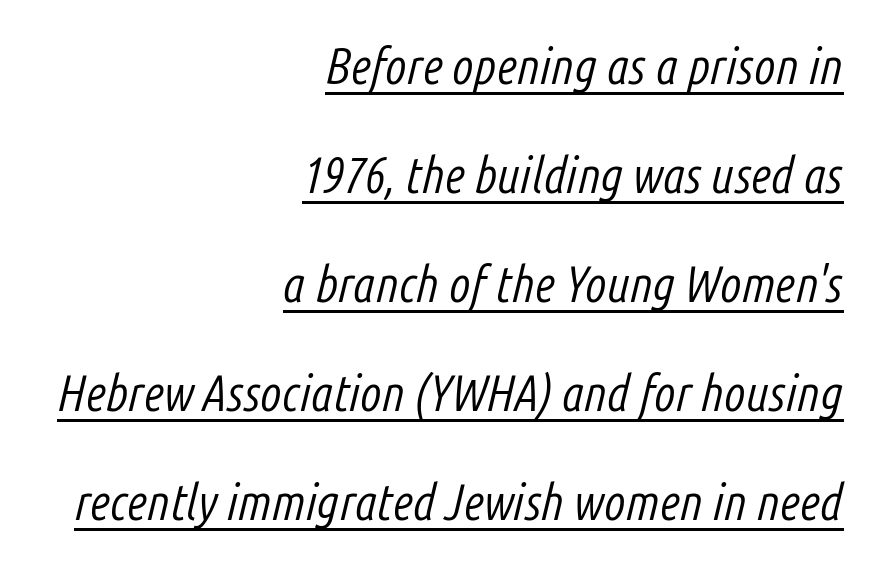
The image shows 50 px light, condensed type, italic (leaning right); set right-aligned, loose line spacing (2.18x), normal letter spacing, underlined; low stroke contrast and a medium x-height.
